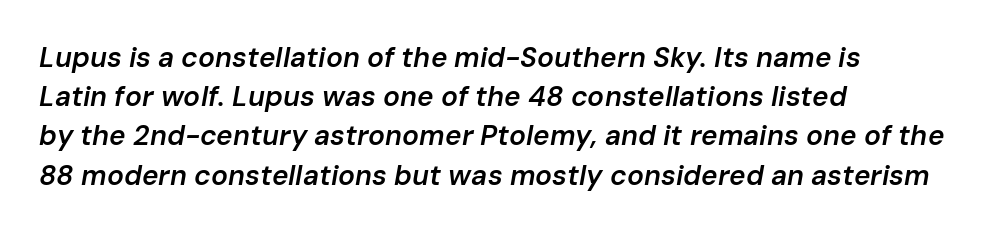
Q: Is the text bold? A: Semi-bold.
Q: Is the text italic (slanted)? A: Yes, it leans right by about 10 degrees.
Q: Is the text underlined? A: No.
Q: How is the paragraph aligned? A: Left-aligned.
Q: Is the spacing between letters normal or unusually wide? A: Normal.
Q: Is the spacing between lines tight, normal or loose? A: Normal.
Q: Width (condensed, normal, or wide)? A: Normal.
Q: Stroke contrast? A: Low.
Q: x-height? A: Medium.
Q: Monospaced? A: No.
